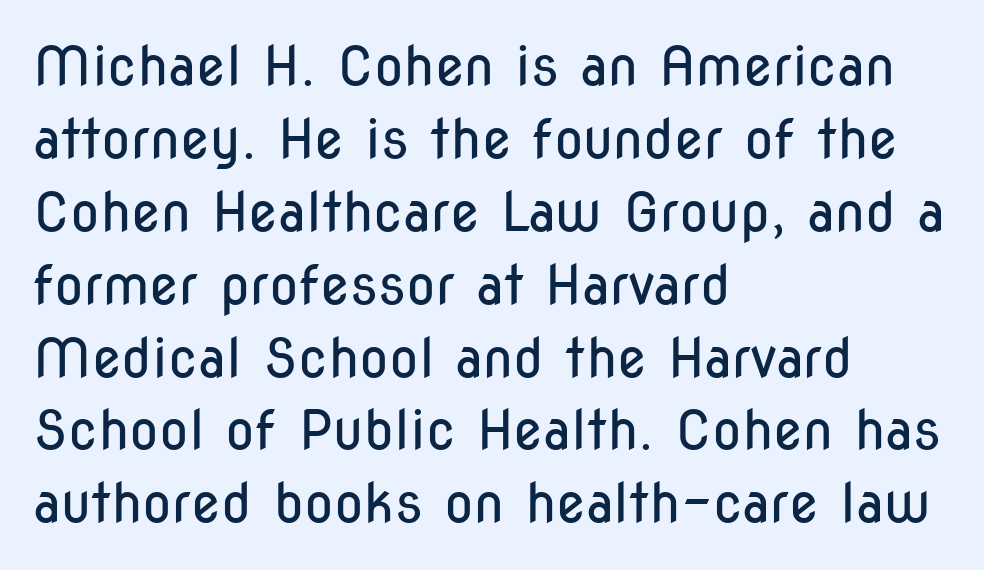
The image shows 54 px regular-weight, condensed sans-serif type, upright; set left-aligned, normal line spacing (1.35x), normal letter spacing, not underlined; low stroke contrast and a medium x-height.
